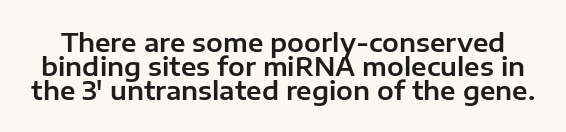
{"italic": "no", "underline": "no", "line_spacing": "tight", "line_spacing_ratio": 0.96, "letter_spacing": "normal", "letter_spacing_em": 0.0, "glyph_px": 25}
